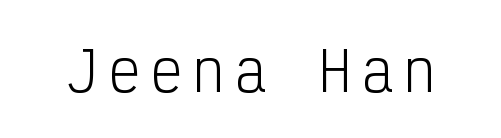
Note the uniform advance width — an 'i' takes as much space as an 'm'. The characters are drawn with everyday or finer stroke widths. Descenders hang freely into open space. The text was rendered using a sans face with plain stroke endings. The font's upright variant was chosen for this text.
